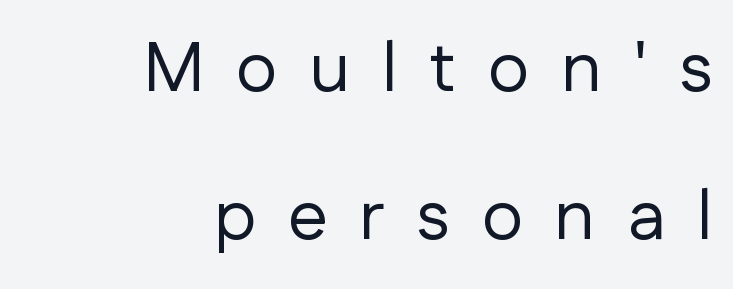
{"serif": "no", "italic": "no", "bold": "no", "weight": "regular", "width": "normal", "stroke_contrast": "low", "x_height": "medium", "monospaced": "no", "underline": "no", "align": "right", "line_spacing": "loose", "line_spacing_ratio": 2.08, "letter_spacing": "wide", "letter_spacing_em": 0.45, "glyph_px": 71}
